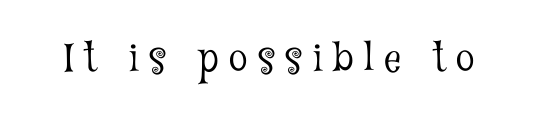
Q: Is the text bold? A: No.
Q: Is the text italic (slanted)? A: No, it is upright.
Q: Is the typeface a serif or a sans-serif typeface? A: Serif.
Q: Is the text underlined? A: No.
Q: Is the spacing between letters normal or unusually wide? A: Unusually wide.
Q: Width (condensed, normal, or wide)? A: Condensed.
Q: Stroke contrast? A: Low.
Q: x-height? A: Medium.
Q: Monospaced? A: No.
